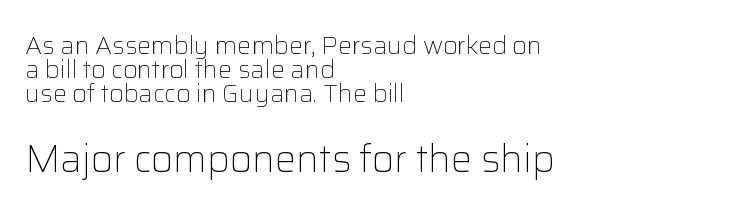
{"serif": "no", "italic": "no", "bold": "no", "weight": "light", "width": "normal", "stroke_contrast": "low", "x_height": "medium", "monospaced": "no", "underline": "no", "align": "left", "line_spacing": "tight", "line_spacing_ratio": 0.97, "letter_spacing": "normal", "letter_spacing_em": 0.0, "larger_block": "second", "size_ratio": 1.52, "glyph_px": 38}
